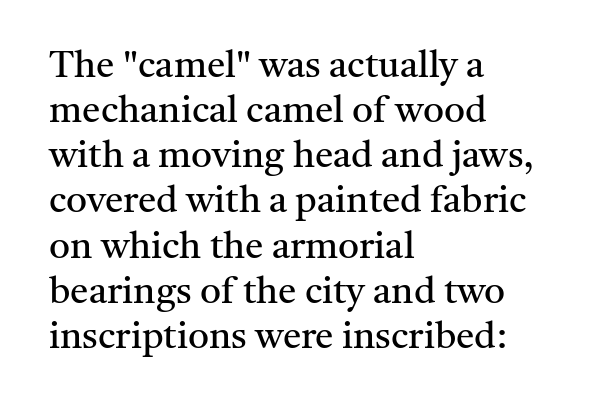
The image shows 37 px regular-weight serif type, upright; set left-aligned, line spacing 1.22x, normal letter spacing, not underlined; medium stroke contrast and a medium x-height.
